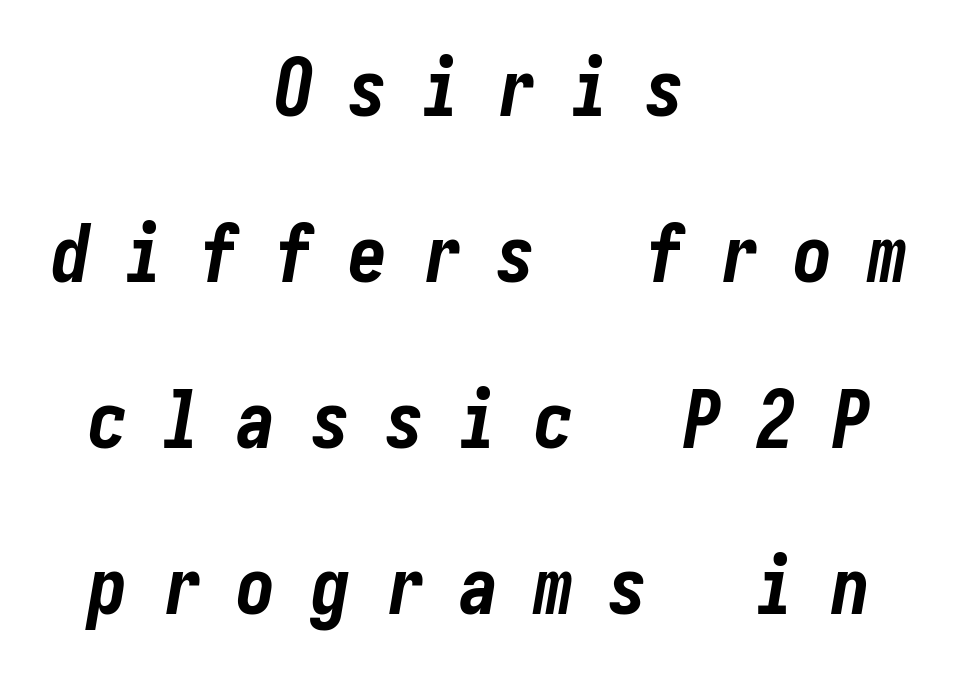
Airy leading. These lines have a slow, spaced-out rhythm from letter to letter. These lines carry a lot of weight — the face is fully bold. This is oblique type, the kind used for emphasis or titles. In CSS terms this would be text-align: center. Decoration check: the copy has no underline.
